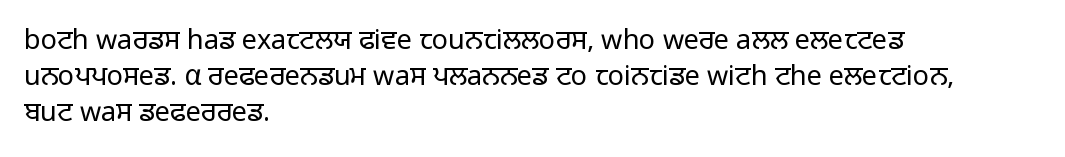
A clean baseline with only descenders dipping below it. The letters stand upright; this is a roman face. The letterforms sit shoulder to shoulder at normal distance. The compositor pushed each line to the left boundary.
